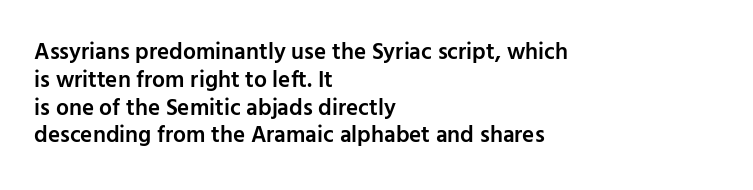
The image shows 23 px text type, upright; set left-aligned, line spacing 1.21x, normal letter spacing, not underlined.
